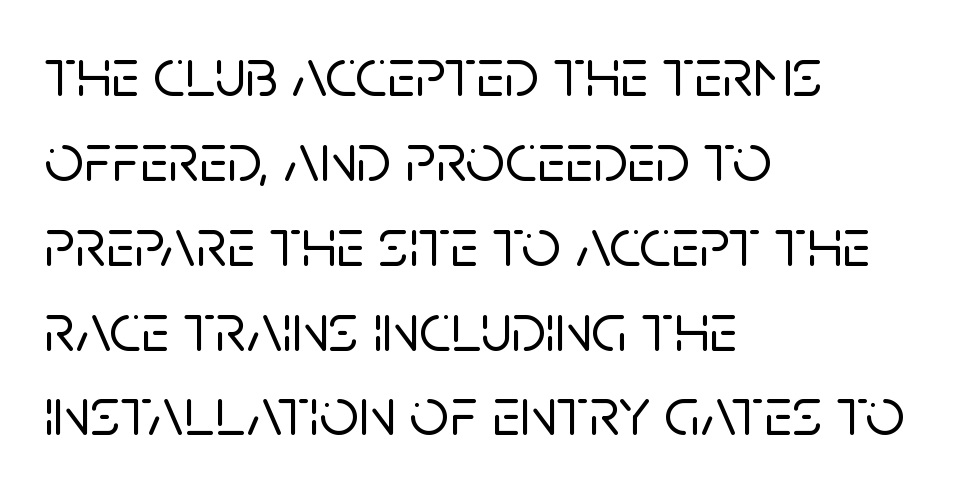
The image shows 69 px sans-serif type, upright; set left-aligned, line spacing 1.23x, normal letter spacing, not underlined; low stroke contrast and a large x-height.
